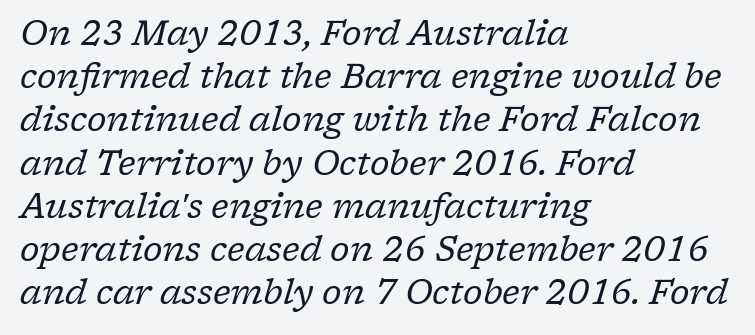
Q: Is the text bold? A: No.
Q: Is the text italic (slanted)? A: Yes, it leans right by about 17 degrees.
Q: Is the typeface a serif or a sans-serif typeface? A: Serif.
Q: Is the text underlined? A: No.
Q: How is the paragraph aligned? A: Left-aligned.
Q: Is the spacing between letters normal or unusually wide? A: Normal.
Q: Is the spacing between lines tight, normal or loose? A: Normal.
Q: Width (condensed, normal, or wide)? A: Normal.
Q: Stroke contrast? A: Low.
Q: x-height? A: Medium.
Q: Monospaced? A: No.
